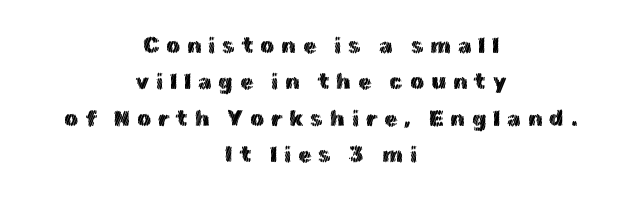
The image shows 22 px text type, upright; set centered, normal line spacing (1.65x), unusually wide letter spacing (+0.31 em), not underlined.
